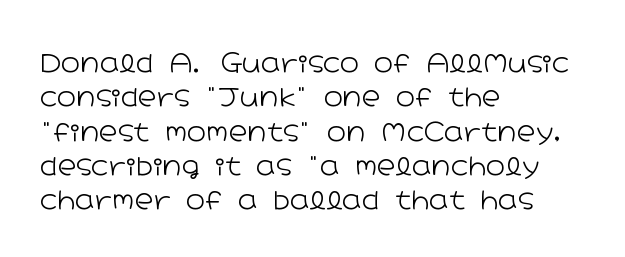
{"italic": "no", "bold": "no", "underline": "no", "align": "left", "line_spacing": "normal", "line_spacing_ratio": 1.32, "letter_spacing": "normal", "letter_spacing_em": 0.0, "glyph_px": 26}
